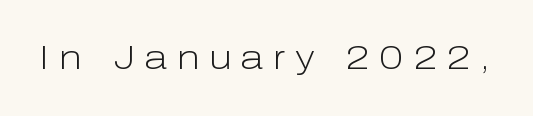
{"serif": "no", "italic": "no", "bold": "no", "weight": "light", "width": "normal", "stroke_contrast": "low", "x_height": "medium", "monospaced": "no", "underline": "no", "letter_spacing": "wide", "letter_spacing_em": 0.29, "glyph_px": 34}
